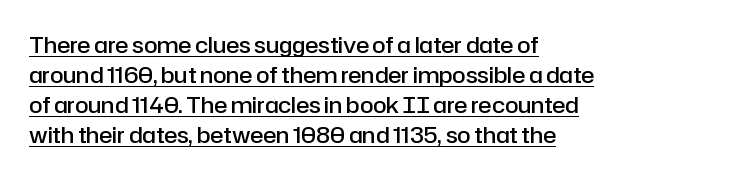
{"italic": "no", "bold": "semi", "underline": "yes", "align": "left", "line_spacing": "normal", "line_spacing_ratio": 1.36, "letter_spacing": "normal", "letter_spacing_em": 0.0, "glyph_px": 22}
